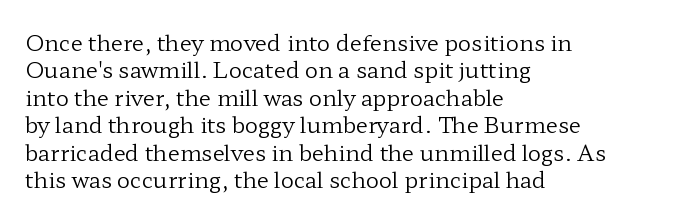
Counters stay open thanks to moderate or lighter strokes. All the whitespace from short lines collects on the right. Normally led — the rows are evenly, conventionally spaced. The glyphs are unaccompanied by any horizontal stroke below them.
